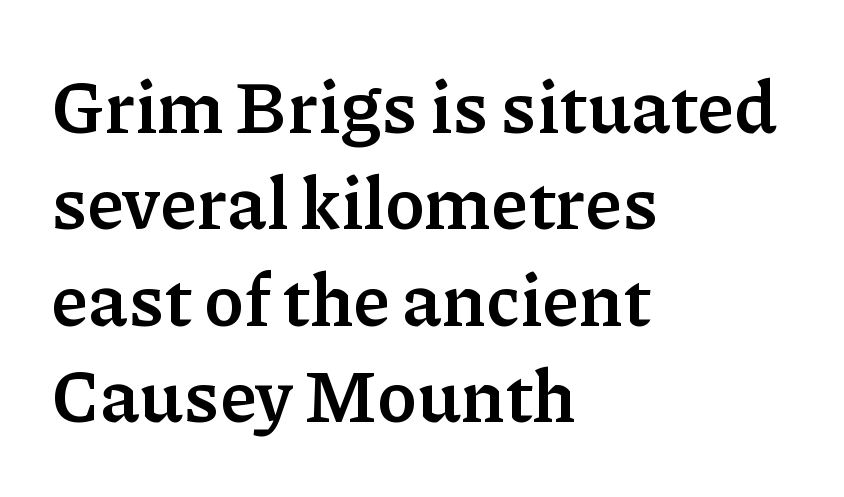
These lines are rendered in a variable-pitch font. These lines carry a lot of weight — the face is fully bold. The text was rendered using a seriffed face with decorative stroke endings. In terms of leading, this rendering sits right in the middle.
